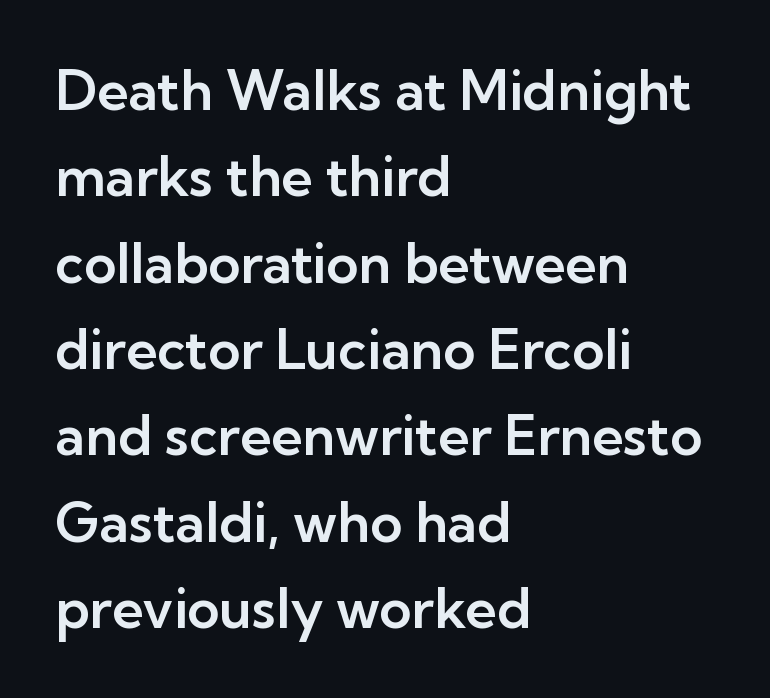
Words appear dense and cohesive because spacing is normal. Each new line begins a customary step beneath the previous one. Look at the bottom of the vertical strokes: they stop flat, with no serifs. The axis of the letterforms is exactly vertical. Descenders are the only things crossing below the line.
